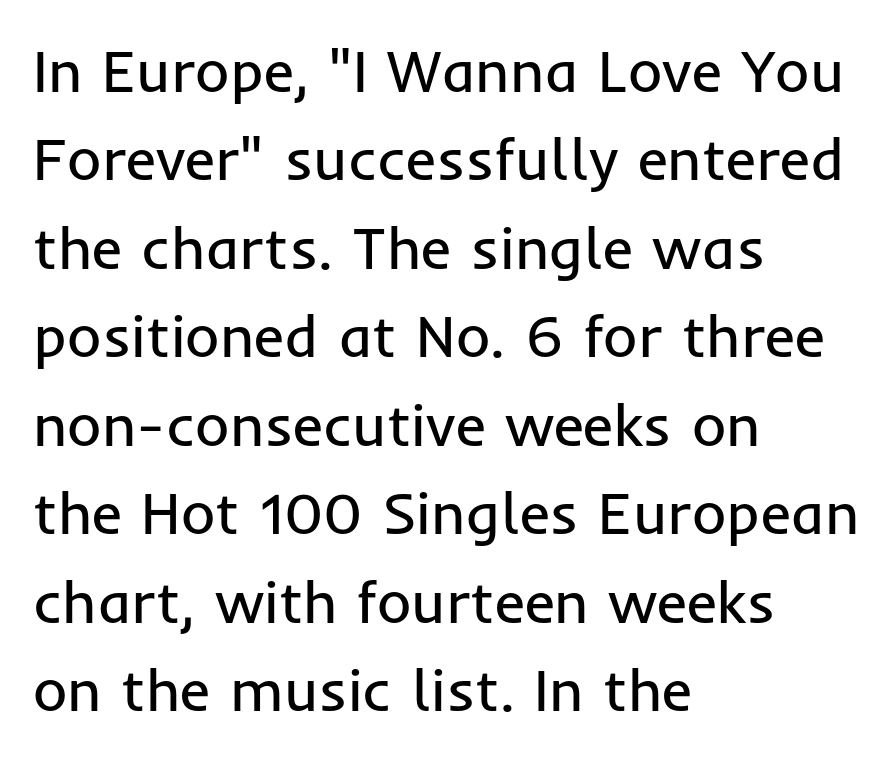
Q: Is the text bold? A: No.
Q: Is the text italic (slanted)? A: No, it is upright.
Q: Is the typeface a serif or a sans-serif typeface? A: Sans-serif.
Q: Is the text underlined? A: No.
Q: How is the paragraph aligned? A: Left-aligned.
Q: Is the spacing between letters normal or unusually wide? A: Normal.
Q: Is the spacing between lines tight, normal or loose? A: Normal.
Q: Width (condensed, normal, or wide)? A: Normal.
Q: Stroke contrast? A: Low.
Q: x-height? A: Medium.
Q: Monospaced? A: No.
